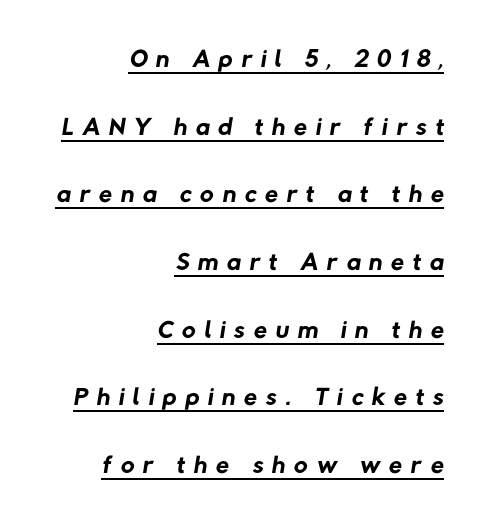
This is not heavy type; no bold has been used. Varying glyph widths throughout — classic text-font behaviour. Does a line run under the words? Yes, clearly. Observe the absence of serifs on each vertical stroke in this sample.
